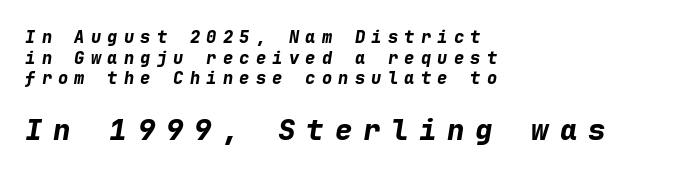
{"italic": "yes", "lean": "right", "slant_degrees": 9, "bold": "yes", "weight": "bold", "width": "normal", "stroke_contrast": "low", "x_height": "medium", "monospaced": "yes", "underline": "no", "align": "left", "line_spacing_ratio": 1.22, "letter_spacing": "wide", "letter_spacing_em": 0.37, "larger_block": "second", "size_ratio": 1.71, "glyph_px": 29}
